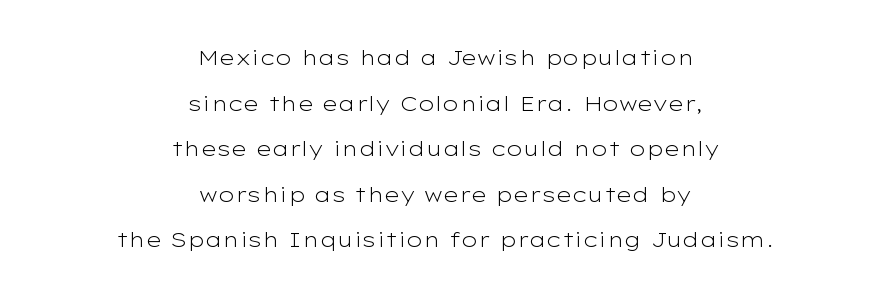
{"italic": "no", "bold": "no", "underline": "no", "align": "center", "line_spacing": "loose", "line_spacing_ratio": 2.17, "letter_spacing": "normal", "letter_spacing_em": 0.0, "glyph_px": 21}
